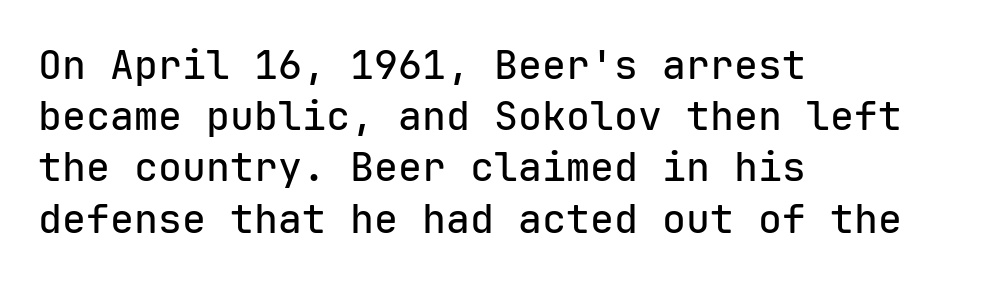
The image shows 40 px sans-serif type, upright, monospaced; set left-aligned, normal line spacing (1.28x), normal letter spacing, not underlined; low stroke contrast and a medium x-height.
